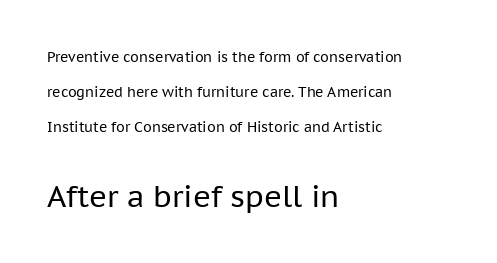
{"serif": "no", "italic": "no", "bold": "no", "weight": "regular", "width": "normal", "stroke_contrast": "low", "x_height": "medium", "monospaced": "no", "underline": "no", "align": "left", "line_spacing": "loose", "line_spacing_ratio": 2.49, "letter_spacing": "normal", "letter_spacing_em": 0.0, "larger_block": "second", "size_ratio": 2.14, "glyph_px": 30}
